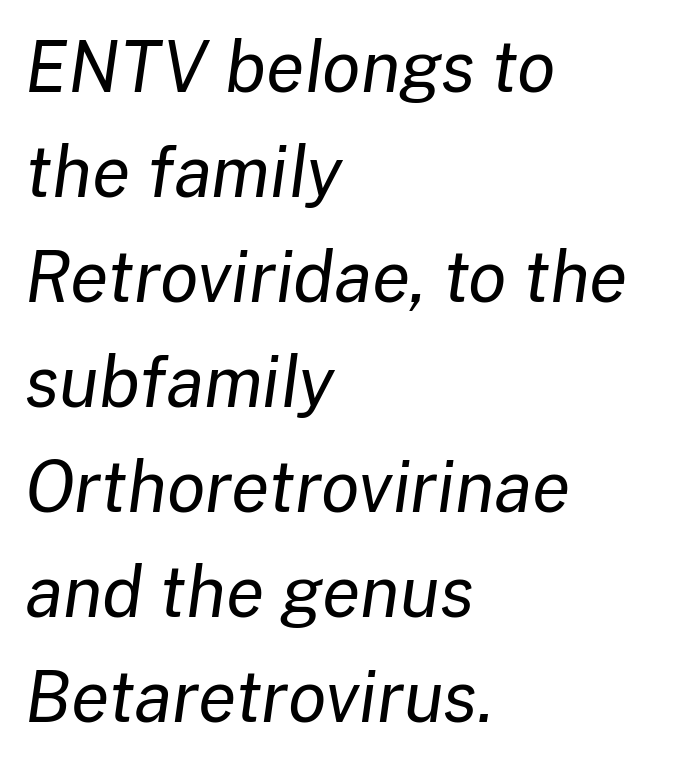
Clear beneath every line of the passage. The glyphs look as if they've been sheared to an angle. Line beginnings align vertically; line endings do not. The rendering uses natural spacing where letterforms have individual widths. The typesetting does not lean heavy: it is not bold. One glance says typical: line gaps are just what's usual.
